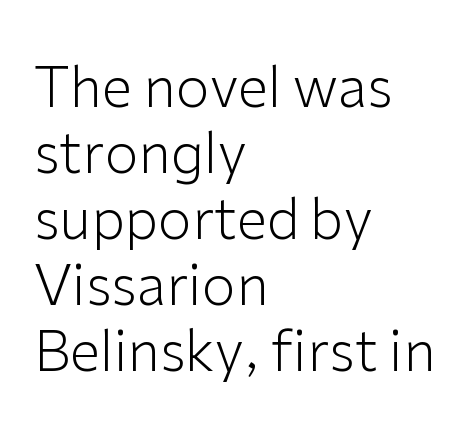
{"serif": "no", "italic": "no", "bold": "no", "weight": "light", "width": "normal", "stroke_contrast": "low", "x_height": "medium", "monospaced": "no", "underline": "no", "align": "left", "line_spacing_ratio": 1.2, "letter_spacing": "normal", "letter_spacing_em": 0.0, "glyph_px": 55}
